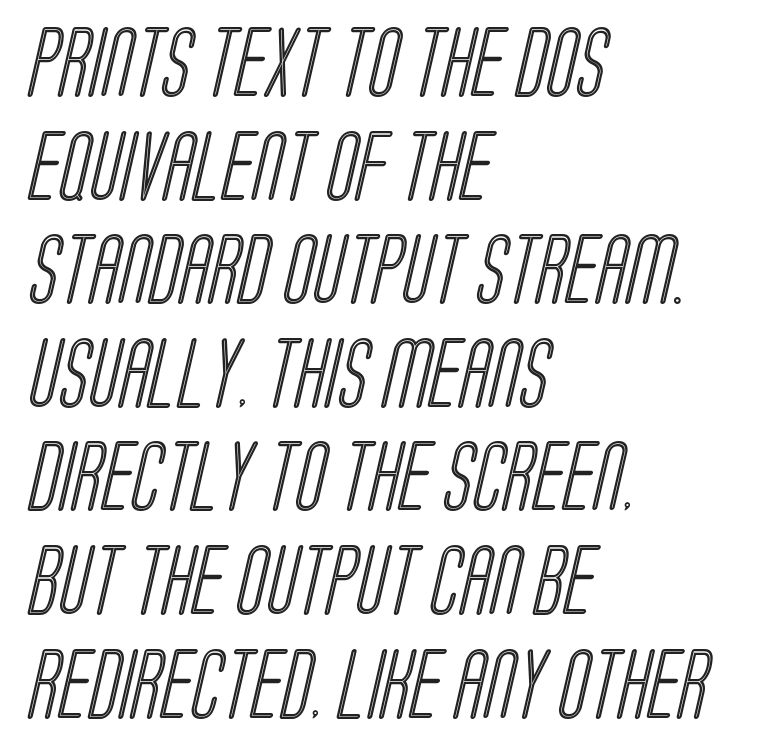
Q: Is the text underlined? A: No.
Q: How is the paragraph aligned? A: Left-aligned.
Q: Is the spacing between letters normal or unusually wide? A: Normal.
Q: Is the spacing between lines tight, normal or loose? A: Normal.
Q: Width (condensed, normal, or wide)? A: Condensed.
Q: x-height? A: Large.
Q: Monospaced? A: No.
